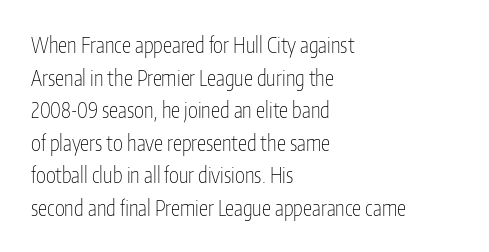
Q: Is the text bold? A: No.
Q: Is the text italic (slanted)? A: No, it is upright.
Q: Is the text underlined? A: No.
Q: How is the paragraph aligned? A: Left-aligned.
Q: Is the spacing between letters normal or unusually wide? A: Normal.
Q: Is the spacing between lines tight, normal or loose? A: Normal.
